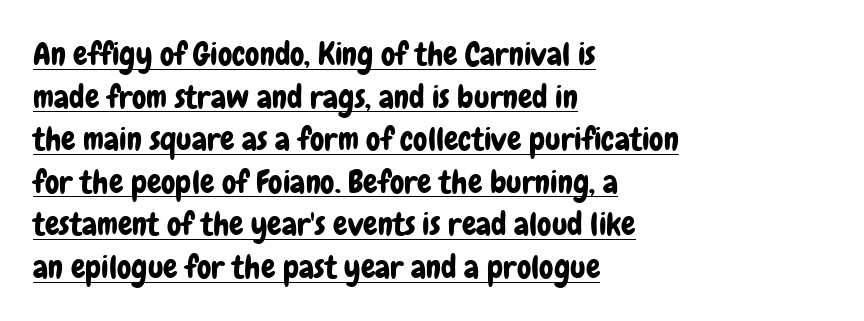
Caption: standard tracking, unaltered. The type family on display is of the sans-serif kind. Descenders here cross a horizontal rule under the line. The lines in this sample share a left origin and differ only in where they stop. In terms of leading, this rendering sits right in the middle.
